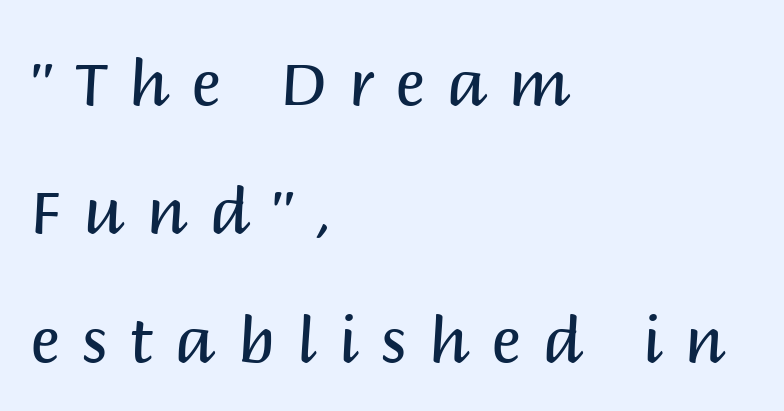
Q: Is the text bold? A: No.
Q: Is the text italic (slanted)? A: Yes.
Q: Is the typeface a serif or a sans-serif typeface? A: Sans-serif.
Q: Is the text underlined? A: No.
Q: How is the paragraph aligned? A: Left-aligned.
Q: Is the spacing between letters normal or unusually wide? A: Unusually wide.
Q: Is the spacing between lines tight, normal or loose? A: Loose.
Q: Width (condensed, normal, or wide)? A: Normal.
Q: Stroke contrast? A: Medium.
Q: x-height? A: Large.
Q: Monospaced? A: No.
